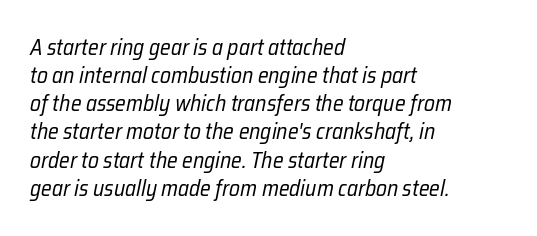
Q: Is the text bold? A: No.
Q: Is the text italic (slanted)? A: Yes, it leans right by about 12 degrees.
Q: Is the text underlined? A: No.
Q: How is the paragraph aligned? A: Left-aligned.
Q: Is the spacing between letters normal or unusually wide? A: Normal.
Q: Is the spacing between lines tight, normal or loose? A: Normal.
